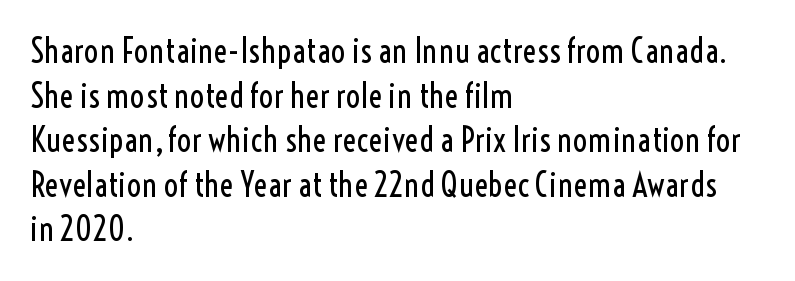
The image shows 33 px regular-weight, condensed sans-serif type, upright; set left-aligned, normal line spacing (1.35x), normal letter spacing, not underlined; a medium x-height.
